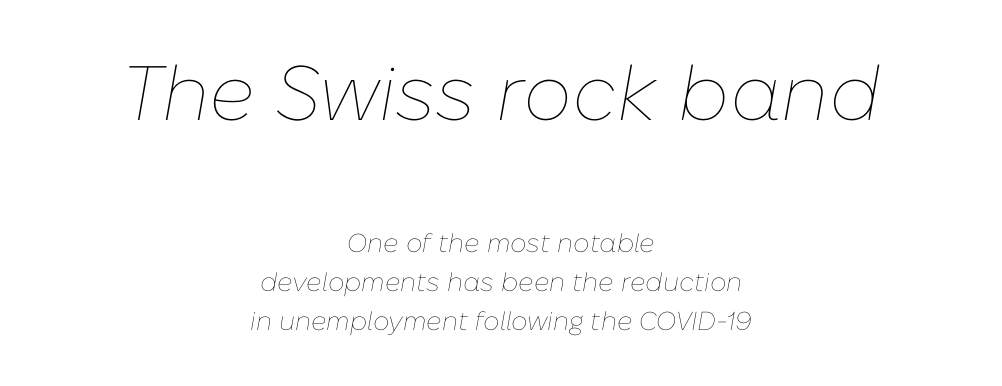
The image shows 77 px thin type, italic (leaning right); set centered, normal line spacing (1.51x), normal letter spacing, not underlined; the first (top) block is 2.96x larger; low stroke contrast and a medium x-height.
